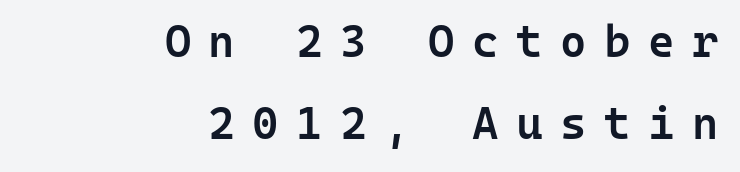
The image shows 45 px semibold sans-serif type, upright, monospaced; set right-aligned, line spacing 1.82x, unusually wide letter spacing (+0.39 em), not underlined; low stroke contrast and a medium x-height.
